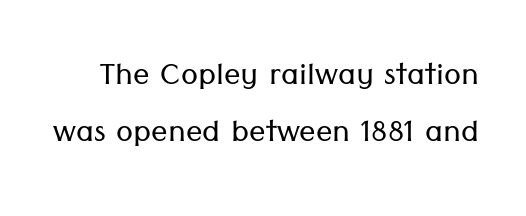
Notice how the stems are strictly vertical — no italics here. Whoever set this chose a conventional vertical rhythm. Has an underline been added? It has not. The rendering uses natural spacing where letterforms have individual widths.
